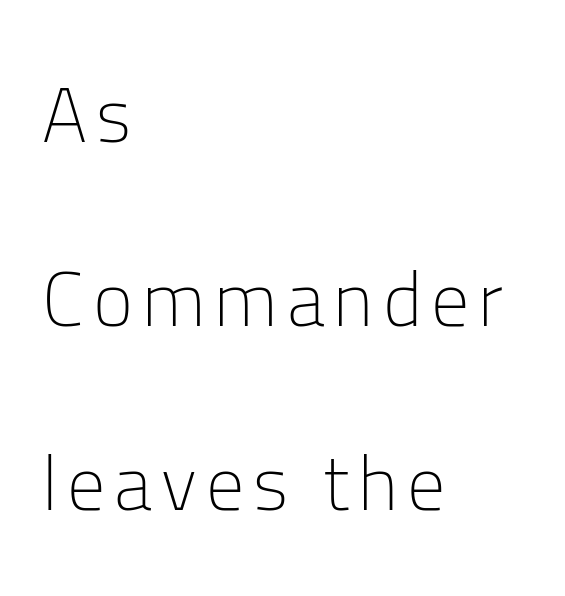
Q: Is the text bold? A: No.
Q: Is the text italic (slanted)? A: No, it is upright.
Q: Is the typeface a serif or a sans-serif typeface? A: Sans-serif.
Q: Is the text underlined? A: No.
Q: How is the paragraph aligned? A: Left-aligned.
Q: Is the spacing between lines tight, normal or loose? A: Loose.
Q: Width (condensed, normal, or wide)? A: Normal.
Q: Stroke contrast? A: Low.
Q: x-height? A: Medium.
Q: Monospaced? A: No.
